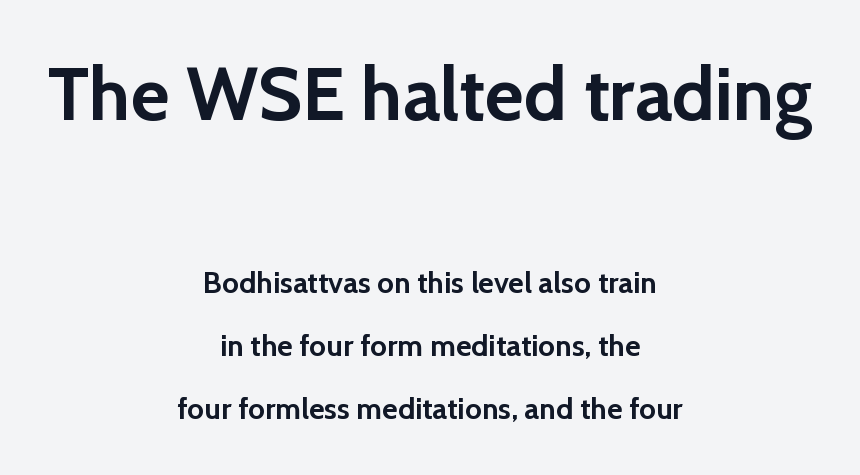
Q: Is the text bold? A: Yes.
Q: Is the text italic (slanted)? A: No, it is upright.
Q: Is the typeface a serif or a sans-serif typeface? A: Sans-serif.
Q: Is the text underlined? A: No.
Q: How is the paragraph aligned? A: Centered.
Q: Is the spacing between letters normal or unusually wide? A: Normal.
Q: Is the spacing between lines tight, normal or loose? A: Loose.
Q: Which block of text is set in a larger size, the first (top) or the second (bottom)? A: The first (top) one.
Q: Width (condensed, normal, or wide)? A: Normal.
Q: x-height? A: Medium.
Q: Monospaced? A: No.
